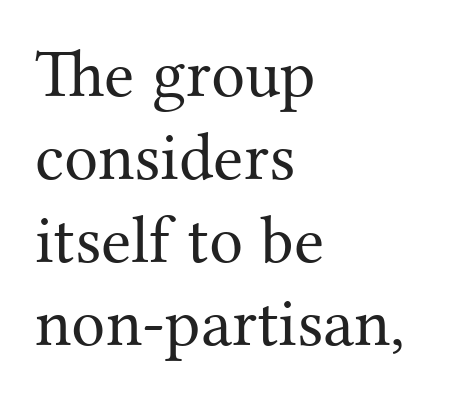
{"serif": "yes", "italic": "no", "bold": "no", "weight": "regular", "width": "normal", "stroke_contrast": "medium", "x_height": "medium", "monospaced": "no", "underline": "no", "align": "left", "line_spacing_ratio": 1.22, "letter_spacing": "normal", "letter_spacing_em": 0.0, "glyph_px": 68}
